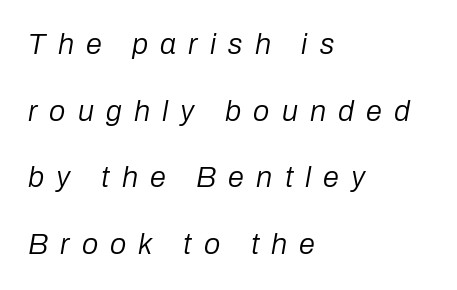
{"italic": "yes", "lean": "right", "slant_degrees": 10, "bold": "no", "weight": "regular", "width": "normal", "stroke_contrast": "low", "x_height": "medium", "monospaced": "no", "underline": "no", "align": "left", "line_spacing": "loose", "line_spacing_ratio": 2.3, "letter_spacing": "wide", "letter_spacing_em": 0.42, "glyph_px": 29}
